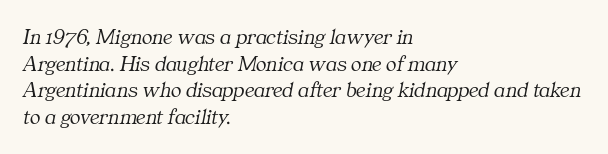
The image shows 22 px text type, italic (leaning right); set left-aligned, line spacing 1.21x, normal letter spacing, not underlined.
